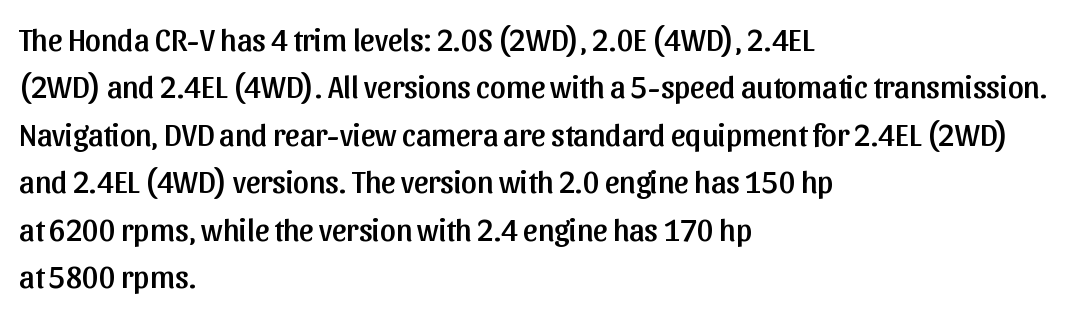
Q: Is the text italic (slanted)? A: No, it is upright.
Q: Is the typeface a serif or a sans-serif typeface? A: Sans-serif.
Q: Is the text underlined? A: No.
Q: How is the paragraph aligned? A: Left-aligned.
Q: Is the spacing between letters normal or unusually wide? A: Normal.
Q: Is the spacing between lines tight, normal or loose? A: Normal.
Q: Width (condensed, normal, or wide)? A: Normal.
Q: Stroke contrast? A: Low.
Q: x-height? A: Medium.
Q: Monospaced? A: No.
